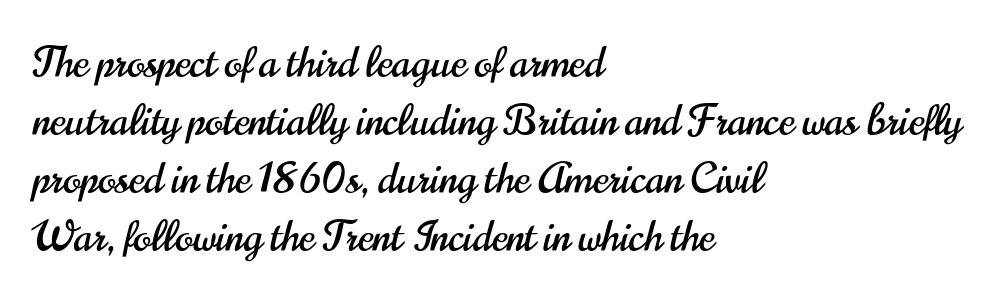
One-word summary of the alignment: left. Is there much room between lines? A standard amount, neither cramped nor airy. Check under the words: just untouched page.
